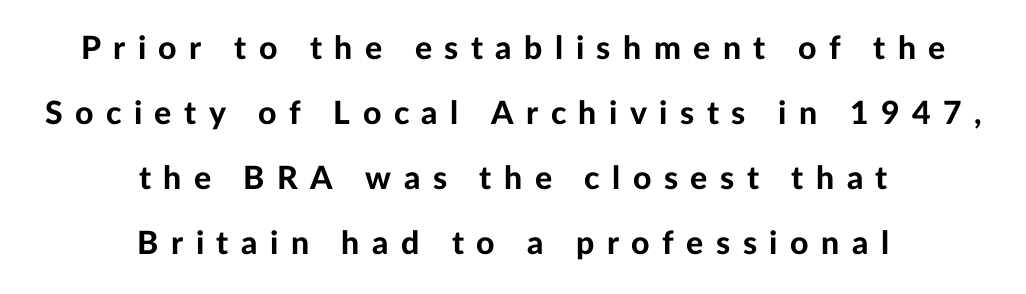
{"serif": "no", "italic": "no", "bold": "yes", "weight": "bold", "width": "normal", "stroke_contrast": "low", "x_height": "medium", "monospaced": "no", "underline": "no", "align": "center", "line_spacing": "loose", "line_spacing_ratio": 2.03, "letter_spacing": "wide", "letter_spacing_em": 0.39, "glyph_px": 32}
